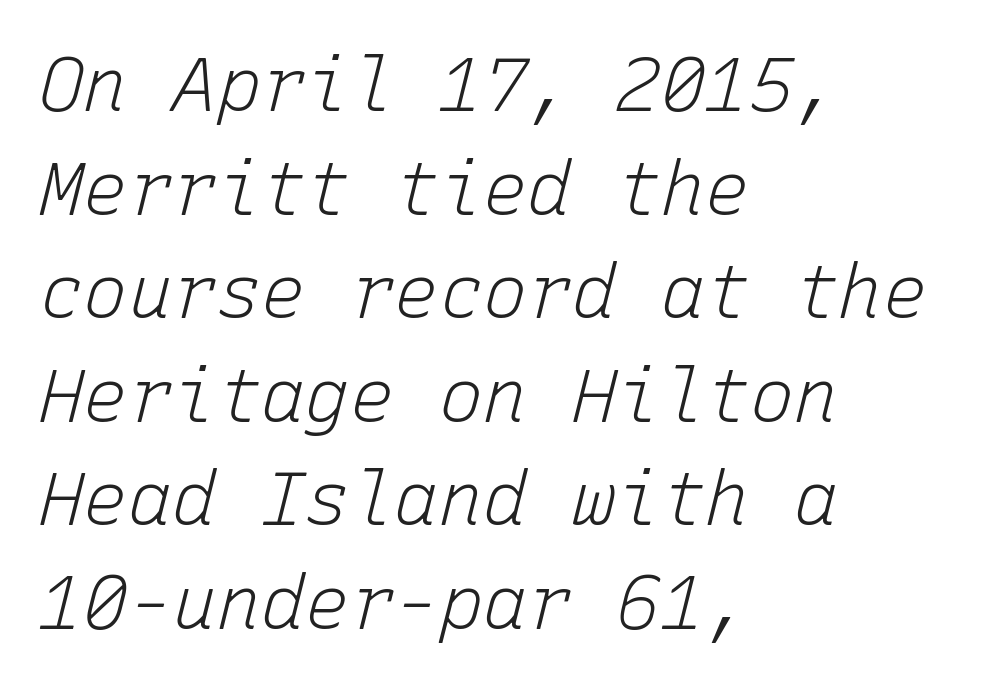
{"italic": "yes", "lean": "right", "slant_degrees": 15, "bold": "no", "weight": "light", "width": "normal", "stroke_contrast": "low", "x_height": "medium", "monospaced": "yes", "underline": "no", "align": "left", "line_spacing": "normal", "line_spacing_ratio": 1.4, "letter_spacing": "normal", "letter_spacing_em": 0.0, "glyph_px": 74}
